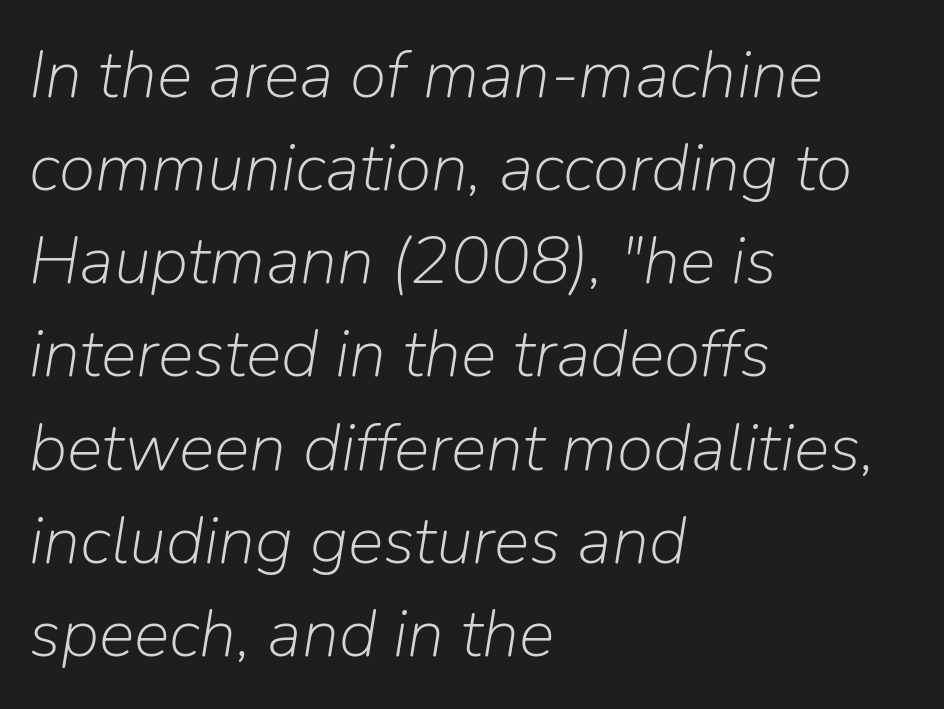
All the whitespace from short lines collects on the right. Every character sits at an angle, as italics do. Whoever set this chose a conventional vertical rhythm. The letters advance in unequal steps, a hallmark of proportional type. Heaviness? Minimal to ordinary, like unemphasized prose.
